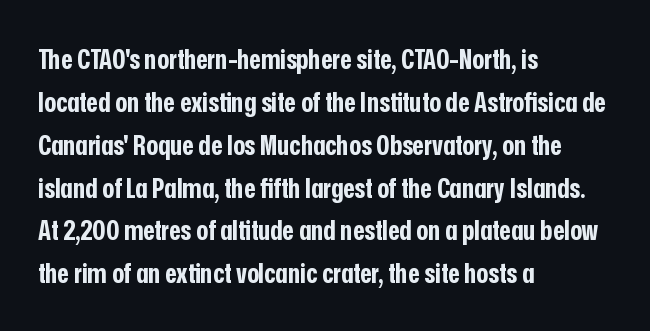
The lines are quadded left. Here the designer chose a conventional face with non-uniform glyph widths. The string is rendered with underlining switched off. The letters stand upright; this is a roman face. Observe the absence of serifs on each vertical stroke in this sample. The gaps between neighbouring characters are ordinary and unremarkable.
